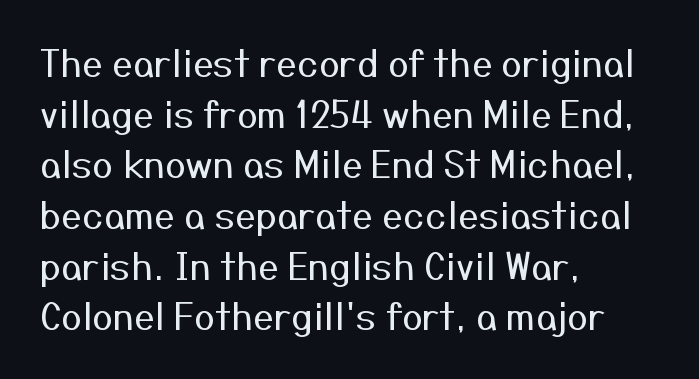
The passage is arranged the way most books set body copy — flush left. What kind of face is this? One without serifs — a sans. The strokes carry an ordinary text weight at most. The passage shown has conventional tracking throughout.
